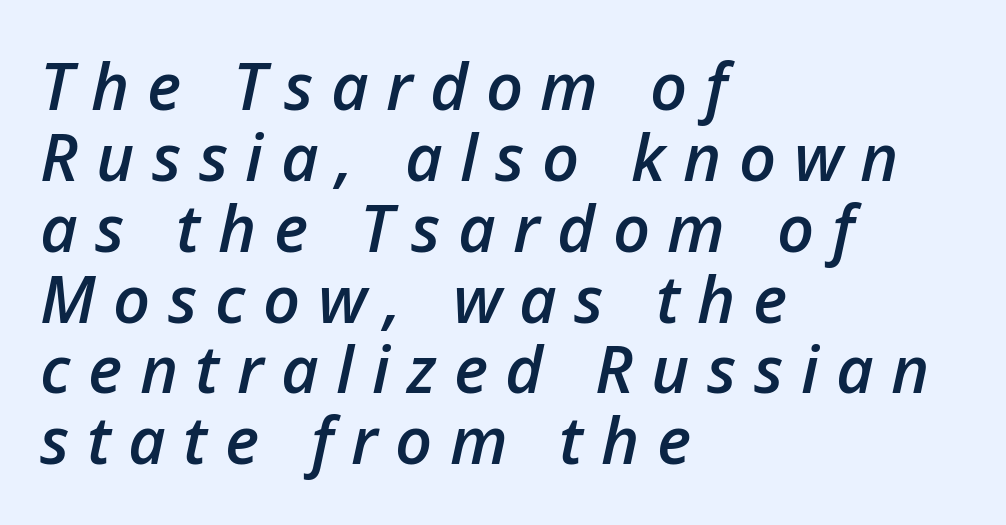
Q: Is the text bold? A: Semi-bold.
Q: Is the text italic (slanted)? A: Yes, it leans right by about 12 degrees.
Q: Is the text underlined? A: No.
Q: How is the paragraph aligned? A: Left-aligned.
Q: Is the spacing between letters normal or unusually wide? A: Unusually wide.
Q: Is the spacing between lines tight, normal or loose? A: Tight.
Q: Width (condensed, normal, or wide)? A: Normal.
Q: Stroke contrast? A: Low.
Q: x-height? A: Medium.
Q: Monospaced? A: No.
